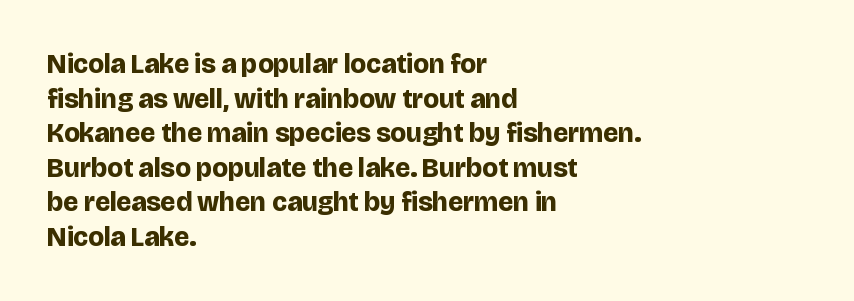
The image shows 27 px bold type, upright; set left-aligned, normal line spacing (1.28x), normal letter spacing, not underlined.
